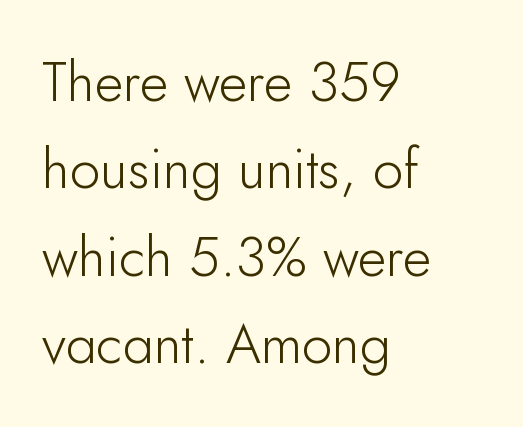
Each new line begins a customary step beneath the previous one. Weight: not bold — regular or lighter. This sample uses a sans-serif face. This sample has the flowing, uneven cadence of proportional lettering.
